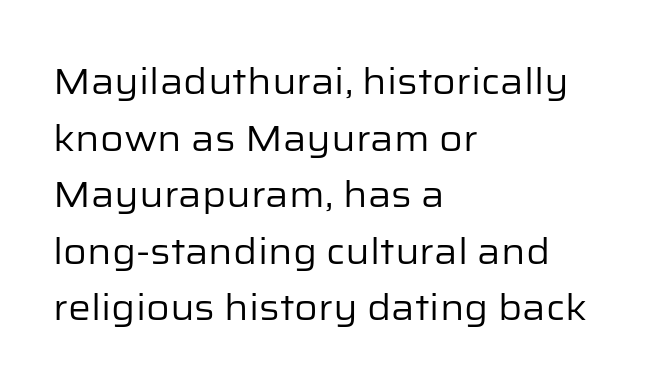
The image shows 36 px regular-weight sans-serif type, upright; set left-aligned, normal line spacing (1.57x), normal letter spacing, not underlined; low stroke contrast and a medium x-height.
